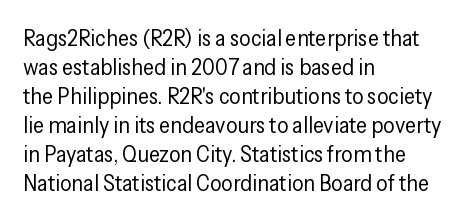
A typesetter would call this zero additional tracking. If you drew a line through each stem, it would be perfectly vertical. This block has exactly the height ordinary leading produces. Teacher's note: observe the even left margin — that is flush-left alignment. The area under the type is left untouched. This is not heavy type; no bold has been used.
